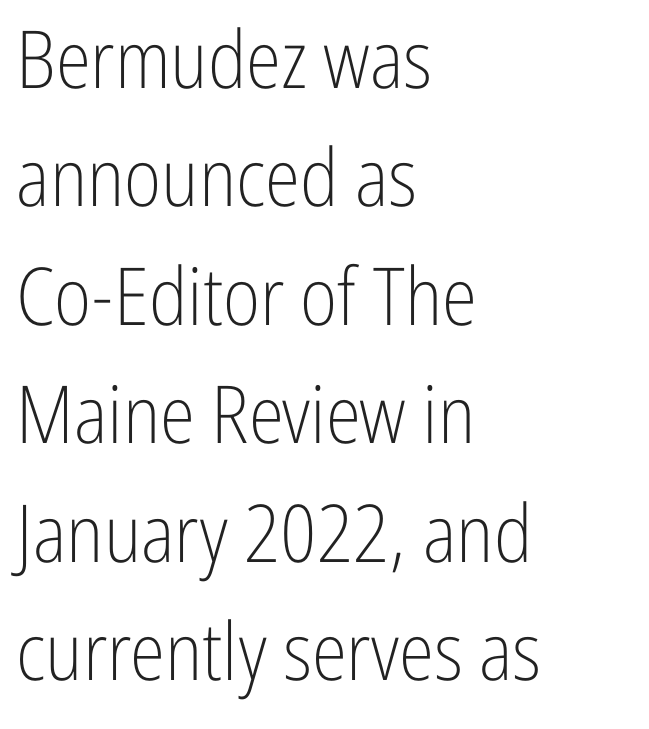
{"serif": "no", "italic": "no", "bold": "no", "weight": "light", "width": "condensed", "stroke_contrast": "low", "x_height": "medium", "monospaced": "no", "underline": "no", "align": "left", "line_spacing": "normal", "line_spacing_ratio": 1.48, "letter_spacing": "normal", "letter_spacing_em": 0.0, "glyph_px": 80}
